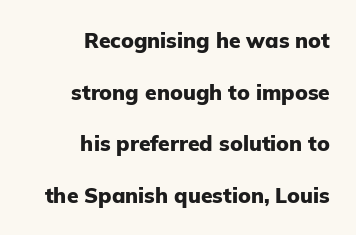
Here the glyphs are tracked normally, forming tight word shapes. This sample trades compactness for vertical openness between lines. The typography opts for an upright posture over an oblique one. The words here are not underlined.
